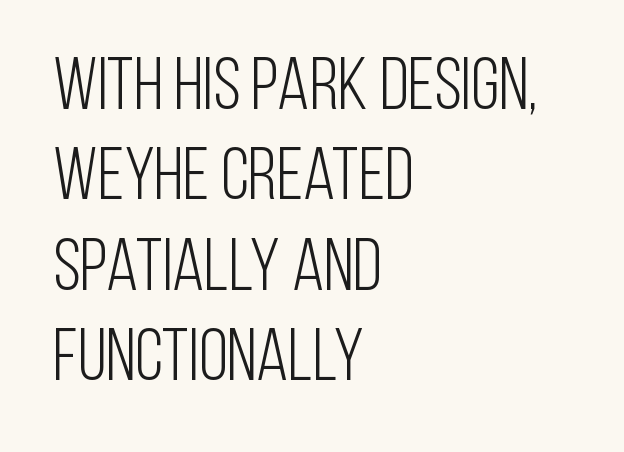
The image shows 74 px light, condensed sans-serif type, upright; set left-aligned, line spacing 1.22x, normal letter spacing, not underlined; low stroke contrast and a large x-height.
